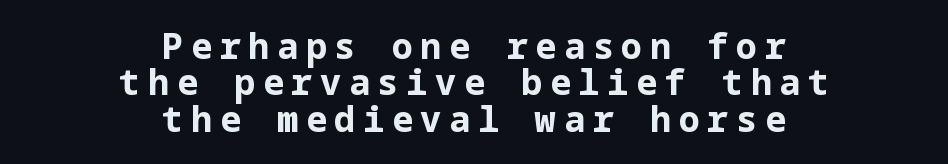
Descender tails drop into unmarked territory. Rows of type sit shoulder to shoulder in the vertical direction. Typographically, this falls in the sans-serif category. Notice how the passage keeps no hard edge, just a central spine. These lines have a slow, spaced-out rhythm from letter to letter. Emphasis by weight is at full strength: bold.
